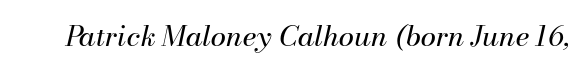
The image shows 28 px regular-weight type, italic (leaning right); set normal letter spacing, not underlined; medium stroke contrast and a small x-height.
